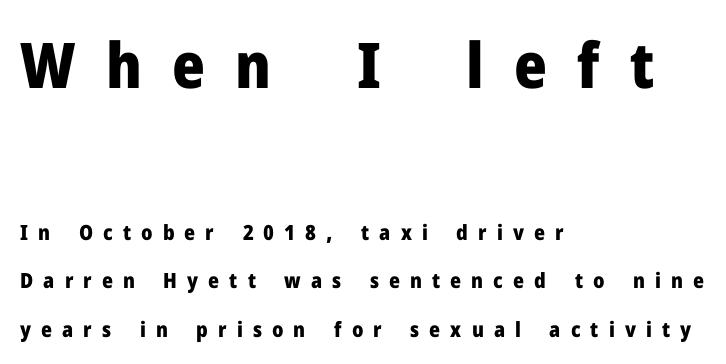
{"serif": "no", "italic": "no", "bold": "yes", "weight": "heavy", "width": "normal", "stroke_contrast": "low", "x_height": "medium", "monospaced": "no", "underline": "no", "align": "left", "line_spacing": "loose", "line_spacing_ratio": 2.32, "letter_spacing": "wide", "letter_spacing_em": 0.48, "larger_block": "first", "size_ratio": 3.0, "glyph_px": 63}
